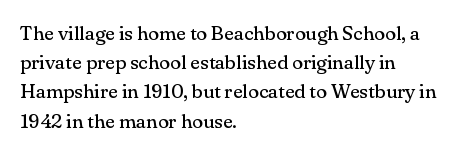
{"italic": "no", "bold": "no", "underline": "no", "align": "left", "line_spacing": "normal", "line_spacing_ratio": 1.46, "letter_spacing": "normal", "letter_spacing_em": 0.0, "glyph_px": 20}
